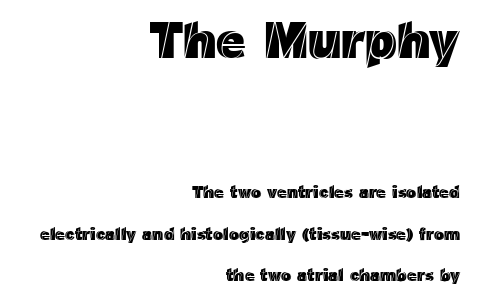
Q: Is the text italic (slanted)? A: No, it is upright.
Q: Is the text underlined? A: No.
Q: How is the paragraph aligned? A: Right-aligned.
Q: Is the spacing between letters normal or unusually wide? A: Normal.
Q: Is the spacing between lines tight, normal or loose? A: Loose.
Q: Which block of text is set in a larger size, the first (top) or the second (bottom)? A: The first (top) one.
Q: Width (condensed, normal, or wide)? A: Normal.
Q: x-height? A: Medium.
Q: Monospaced? A: No.
